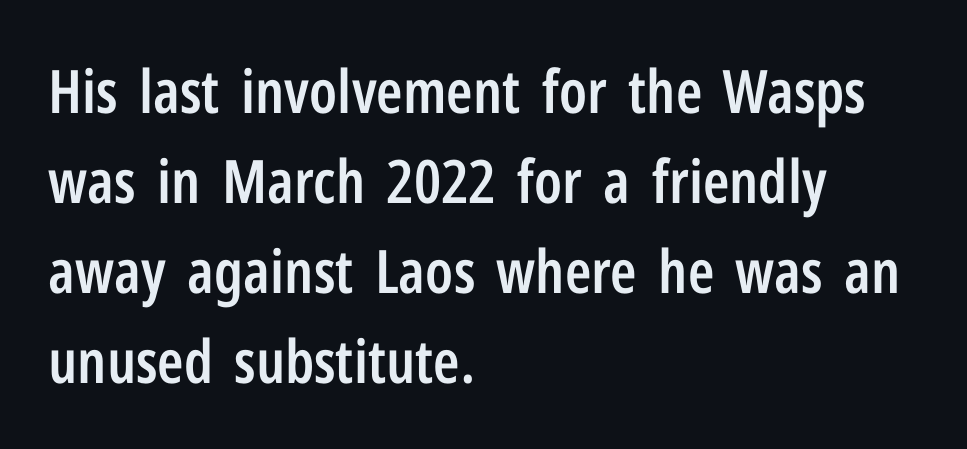
Q: Is the text bold? A: Semi-bold.
Q: Is the text italic (slanted)? A: No, it is upright.
Q: Is the typeface a serif or a sans-serif typeface? A: Sans-serif.
Q: Is the text underlined? A: No.
Q: How is the paragraph aligned? A: Left-aligned.
Q: Is the spacing between letters normal or unusually wide? A: Normal.
Q: Is the spacing between lines tight, normal or loose? A: Normal.
Q: Width (condensed, normal, or wide)? A: Condensed.
Q: Stroke contrast? A: Low.
Q: x-height? A: Medium.
Q: Monospaced? A: No.
